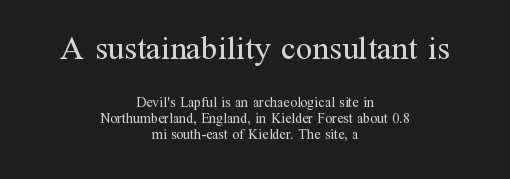
Q: Is the text bold? A: No.
Q: Is the text italic (slanted)? A: No, it is upright.
Q: Is the typeface a serif or a sans-serif typeface? A: Serif.
Q: Is the text underlined? A: No.
Q: How is the paragraph aligned? A: Centered.
Q: Is the spacing between letters normal or unusually wide? A: Normal.
Q: Is the spacing between lines tight, normal or loose? A: Tight.
Q: Which block of text is set in a larger size, the first (top) or the second (bottom)? A: The first (top) one.
Q: Width (condensed, normal, or wide)? A: Normal.
Q: Stroke contrast? A: Medium.
Q: x-height? A: Medium.
Q: Monospaced? A: No.
